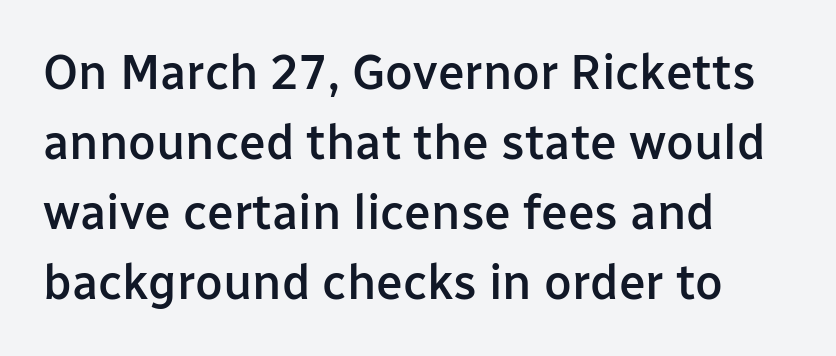
Q: Is the text bold? A: Semi-bold.
Q: Is the text italic (slanted)? A: No, it is upright.
Q: Is the typeface a serif or a sans-serif typeface? A: Sans-serif.
Q: Is the text underlined? A: No.
Q: How is the paragraph aligned? A: Left-aligned.
Q: Is the spacing between letters normal or unusually wide? A: Normal.
Q: Is the spacing between lines tight, normal or loose? A: Normal.
Q: Width (condensed, normal, or wide)? A: Normal.
Q: Stroke contrast? A: Low.
Q: x-height? A: Medium.
Q: Monospaced? A: No.
